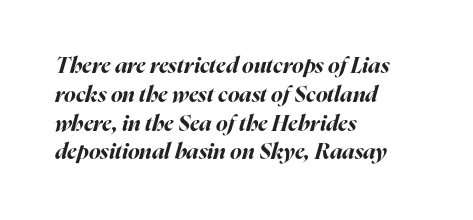
The image shows 22 px bold type, italic (leaning right); set left-aligned, normal line spacing (1.31x), normal letter spacing, not underlined.
